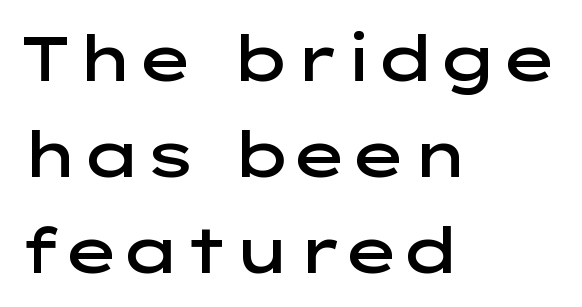
Only glyphs here, with clear space below each row. You can tell from the bare stems that sans-serif type was used. The type is set solid horizontally, with unmodified tracking. Looks like regular typesetting: each glyph gets only the width it needs.
